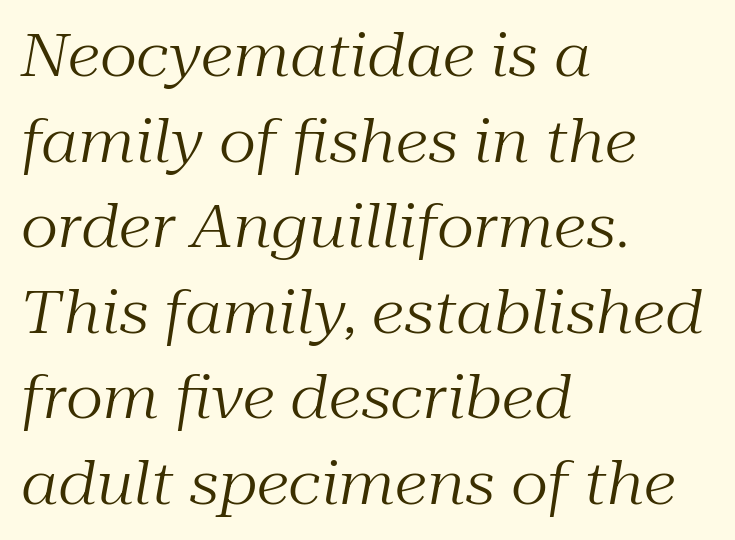
The designer went with a serif here, giving each stem small feet. The whole block is typeset with a tilt. The type is set solid horizontally, with unmodified tracking. Here the designer chose a conventional face with non-uniform glyph widths. The zone under the glyphs is completely vacant.
